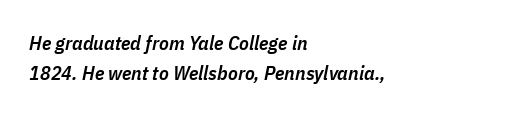
{"italic": "yes", "lean": "right", "slant_degrees": 11, "bold": "semi", "underline": "no", "align": "left", "line_spacing": "normal", "line_spacing_ratio": 1.51, "letter_spacing": "normal", "letter_spacing_em": 0.0, "glyph_px": 20}
